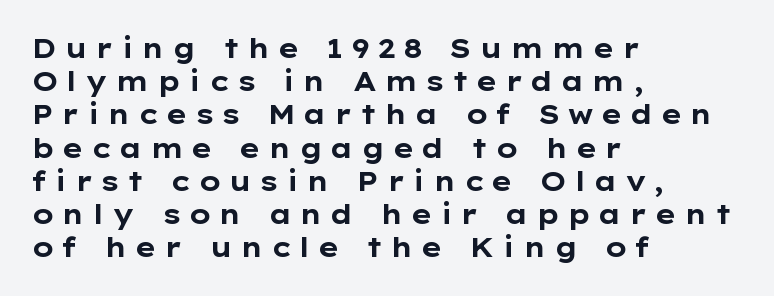
Q: Is the text bold? A: Yes.
Q: Is the text italic (slanted)? A: No, it is upright.
Q: Is the text underlined? A: No.
Q: How is the paragraph aligned? A: Left-aligned.
Q: Is the spacing between letters normal or unusually wide? A: Unusually wide.
